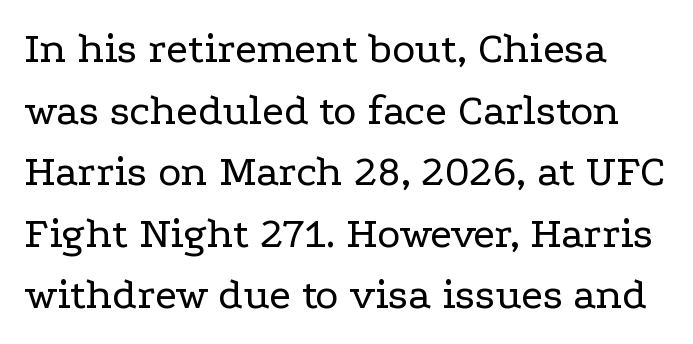
{"serif": "yes", "italic": "no", "bold": "no", "weight": "regular", "width": "wide", "stroke_contrast": "low", "x_height": "medium", "monospaced": "no", "underline": "no", "line_spacing": "normal", "line_spacing_ratio": 1.4, "letter_spacing": "normal", "letter_spacing_em": 0.0, "glyph_px": 44}
